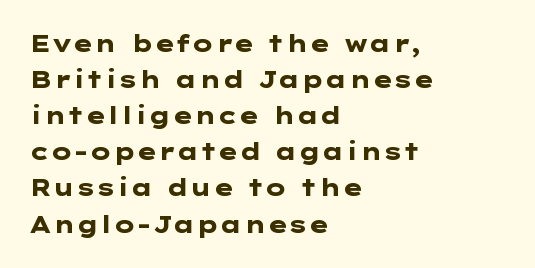
Notice how descenders clear the ascenders below comfortably — that's standard leading. The sample has been set heavy, in full bold. Italic? Not at all — the glyphs are vertical. A bare baseline throughout the passage. The rag falls on the right side of this text block. Inter-character spacing is left at the font's built-in metrics.
